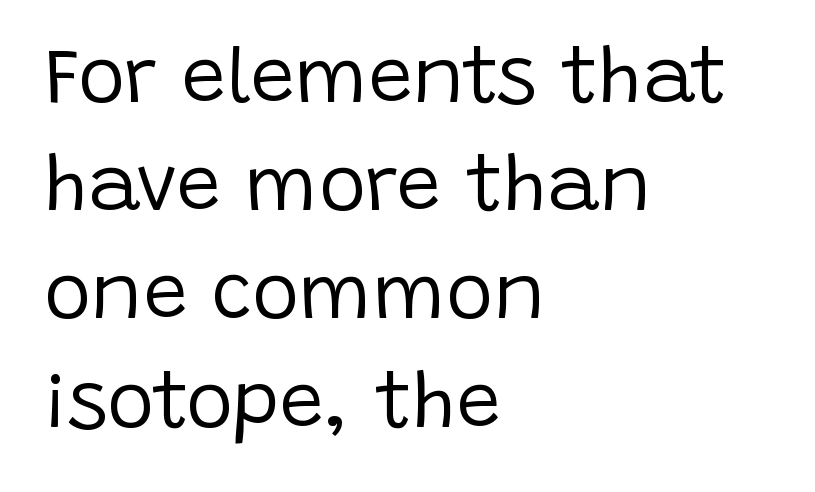
You can tell it's not italic because the verticals are truly vertical. The letters advance in unequal steps, a hallmark of proportional type. The line-height multiplier appears to be the usual default. Descenders are the only things crossing below the line. A typesetter would label this face a sans. A student would call this left alignment; a typographer would say flush left, rag right.
